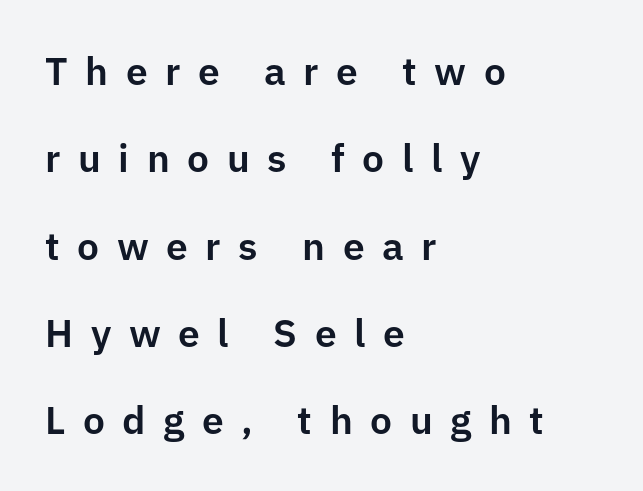
Here the designer chose a conventional face with non-uniform glyph widths. Short note: letters widely spaced. Are there feet on the stems? There aren't — it's a sans. The string is rendered with underlining switched off.
